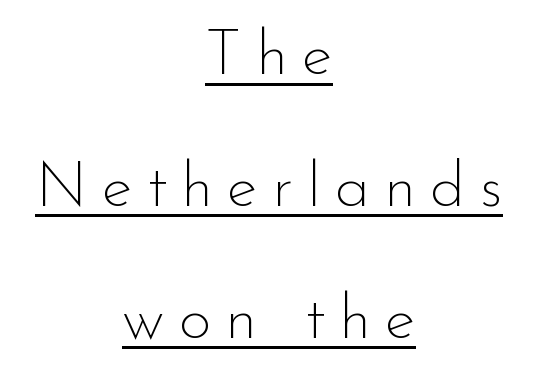
Quick note: interline space is abundant. The passage is arranged like a title page — every line centered. The face looks like a standard text weight, possibly lighter. These characters rest on top of a visible drawn line. The letters are spread apart with noticeably loose tracking. These lines are rendered in a variable-pitch font.
